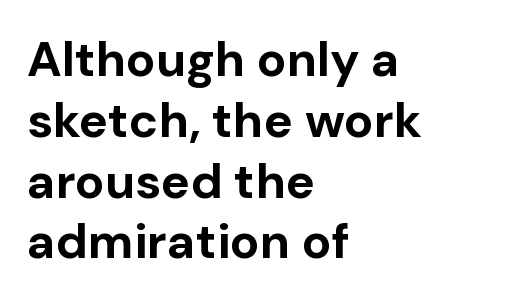
The image shows 49 px bold sans-serif type, upright; set left-aligned, line spacing 1.24x, normal letter spacing, not underlined; low stroke contrast and a medium x-height.
